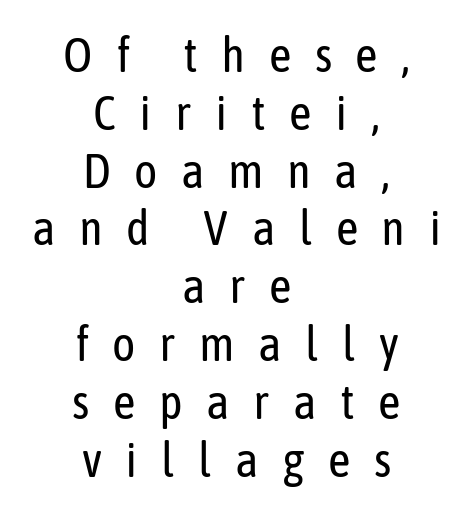
The lines in this sample share a center point and differ in where they start and stop. Nope, no serifs anywhere on these letters. Weight class: somewhere from thin through regular. The rendering uses natural spacing where letterforms have individual widths. Students, note that the glyphs here are deliberately spaced far apart. Nope, not italic — everything's standing straight.
